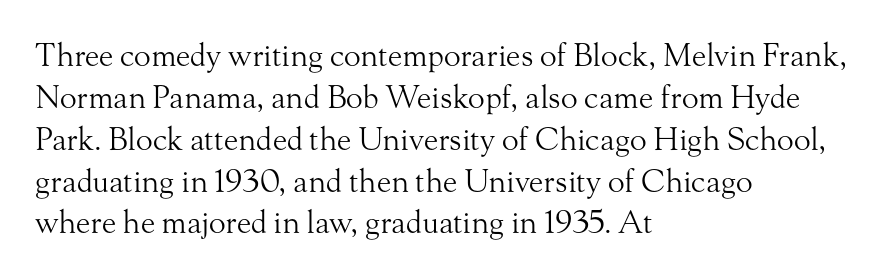
Q: Is the text bold? A: No.
Q: Is the text italic (slanted)? A: No, it is upright.
Q: Is the typeface a serif or a sans-serif typeface? A: Serif.
Q: Is the text underlined? A: No.
Q: How is the paragraph aligned? A: Left-aligned.
Q: Is the spacing between letters normal or unusually wide? A: Normal.
Q: Is the spacing between lines tight, normal or loose? A: Normal.
Q: Width (condensed, normal, or wide)? A: Normal.
Q: Stroke contrast? A: Medium.
Q: x-height? A: Small.
Q: Monospaced? A: No.
